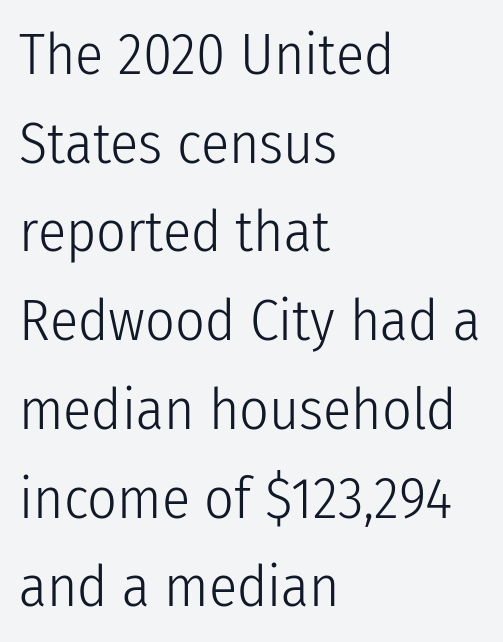
The image shows 58 px light, condensed sans-serif type, upright; set left-aligned, normal line spacing (1.53x), normal letter spacing, not underlined; low stroke contrast and a medium x-height.
